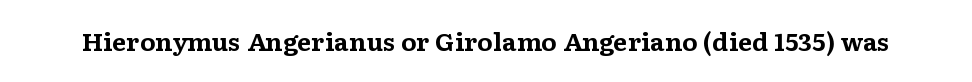
{"italic": "no", "bold": "yes", "underline": "no", "letter_spacing": "normal", "letter_spacing_em": 0.0, "glyph_px": 23}
